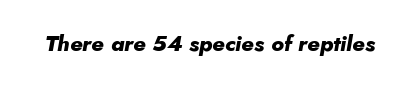
The image shows 22 px bold type, italic (leaning right); set normal letter spacing, not underlined.
